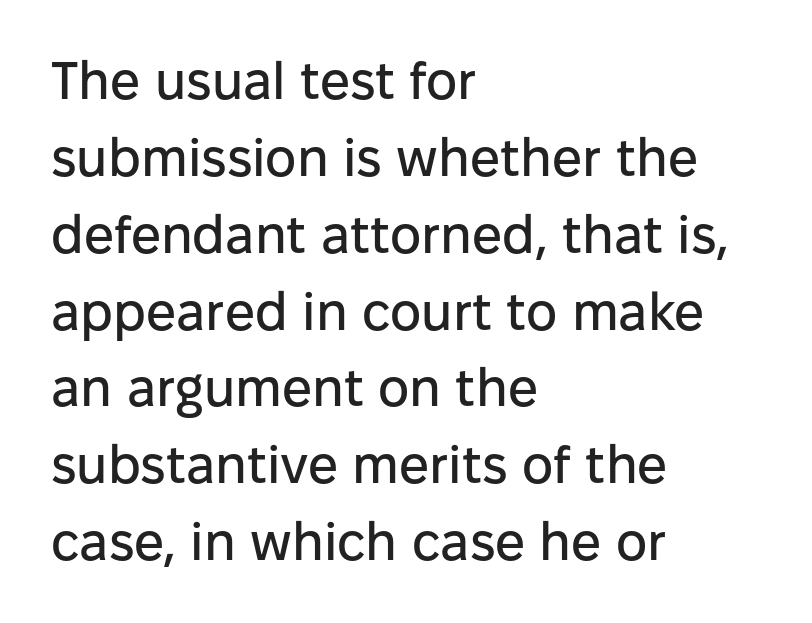
Q: Is the text italic (slanted)? A: No, it is upright.
Q: Is the typeface a serif or a sans-serif typeface? A: Sans-serif.
Q: Is the text underlined? A: No.
Q: How is the paragraph aligned? A: Left-aligned.
Q: Is the spacing between letters normal or unusually wide? A: Normal.
Q: Is the spacing between lines tight, normal or loose? A: Normal.
Q: Width (condensed, normal, or wide)? A: Normal.
Q: Stroke contrast? A: Low.
Q: x-height? A: Medium.
Q: Monospaced? A: No.
